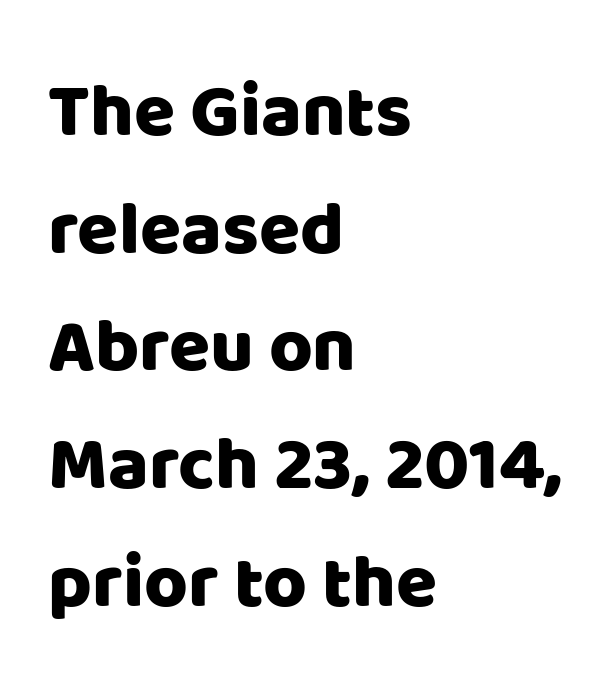
The image shows 75 px sans-serif type, upright; set left-aligned, normal line spacing (1.57x), normal letter spacing, not underlined; low stroke contrast and a large x-height.
